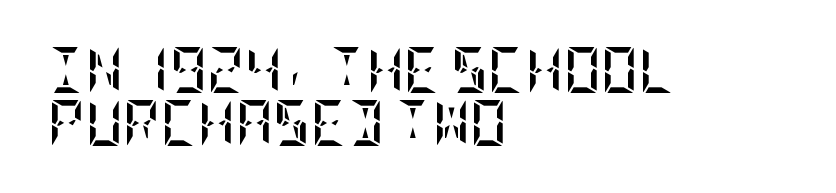
The image shows 46 px semibold, condensed type, upright; set left-aligned, tight line spacing (1.15x), normal letter spacing, not underlined; low stroke contrast and a large x-height.
